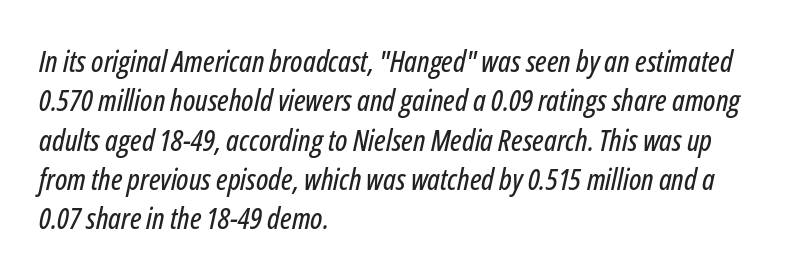
The image shows 30 px condensed type, italic (leaning right); set left-aligned, normal line spacing (1.31x), normal letter spacing, not underlined; low stroke contrast and a medium x-height.
